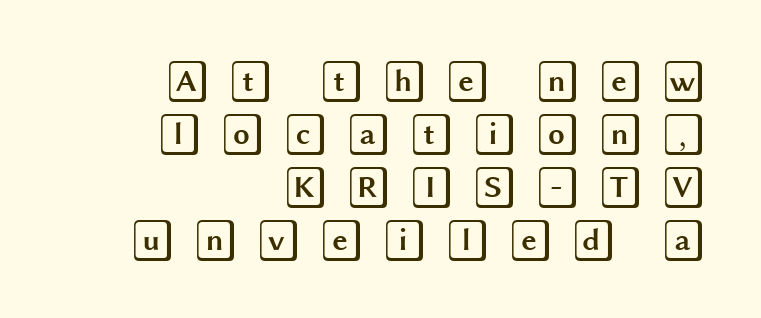
The image shows 42 px wide type, upright; set right-aligned, normal line spacing (1.26x), unusually wide letter spacing (+0.4 em), not underlined; a large x-height.
